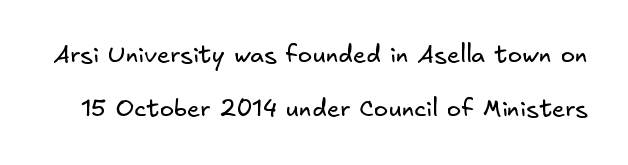
Q: Is the text bold? A: No.
Q: Is the text underlined? A: No.
Q: Is the spacing between letters normal or unusually wide? A: Normal.
Q: Is the spacing between lines tight, normal or loose? A: Loose.
